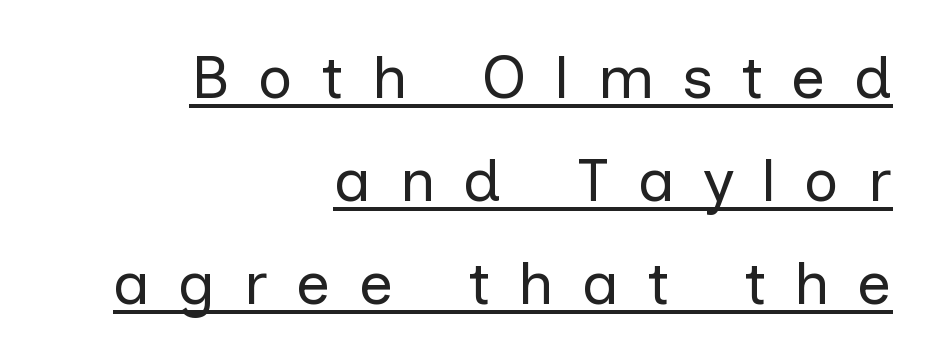
Q: Is the text bold? A: No.
Q: Is the text italic (slanted)? A: No, it is upright.
Q: Is the typeface a serif or a sans-serif typeface? A: Sans-serif.
Q: Is the text underlined? A: Yes.
Q: How is the paragraph aligned? A: Right-aligned.
Q: Is the spacing between letters normal or unusually wide? A: Unusually wide.
Q: Is the spacing between lines tight, normal or loose? A: Normal.
Q: Width (condensed, normal, or wide)? A: Normal.
Q: Stroke contrast? A: Low.
Q: x-height? A: Medium.
Q: Monospaced? A: No.
